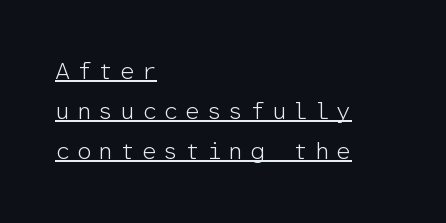
It's the straight-up-and-down kind of type. Each word looks stretched out because of the extra space between its letters. The weight would be labelled regular, book, light, or lighter still. Underline: present.
